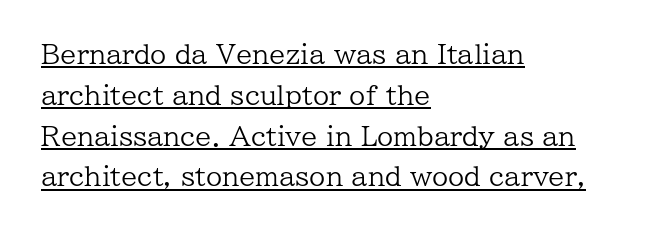
The image shows 26 px text type, upright; set left-aligned, normal line spacing (1.57x), normal letter spacing, underlined.
